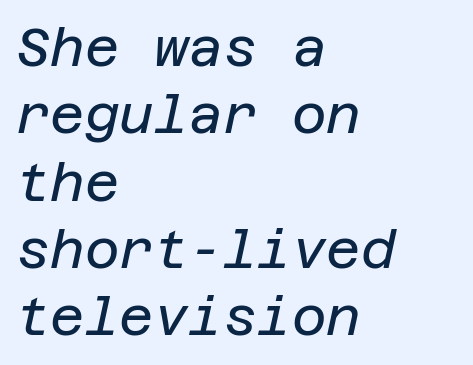
Q: Is the text bold? A: No.
Q: Is the text italic (slanted)? A: Yes, it leans right by about 12 degrees.
Q: Is the text underlined? A: No.
Q: How is the paragraph aligned? A: Left-aligned.
Q: Is the spacing between letters normal or unusually wide? A: Normal.
Q: Is the spacing between lines tight, normal or loose? A: Normal.
Q: Width (condensed, normal, or wide)? A: Normal.
Q: Stroke contrast? A: Low.
Q: x-height? A: Large.
